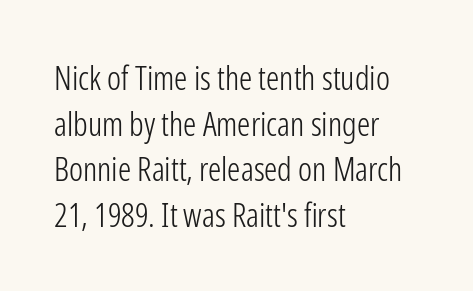
Stems and bowls with no extra thickness — not bold. Observe the absence of serifs on each vertical stroke in this sample. The foot of each line stays bare and open. In terms of letterspacing, this is plain default setting. The passage shown stacks its lines at a standard gap.
